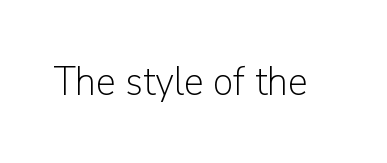
The image shows 41 px light sans-serif type, upright; set normal letter spacing, not underlined; low stroke contrast and a medium x-height.
